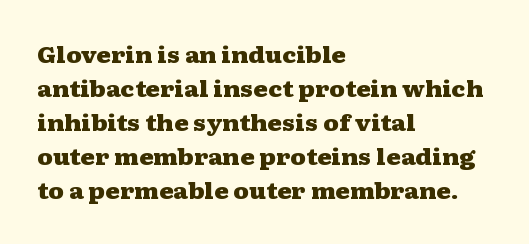
The image shows 22 px bold type, upright; set left-aligned, normal line spacing (1.55x), normal letter spacing, not underlined.
